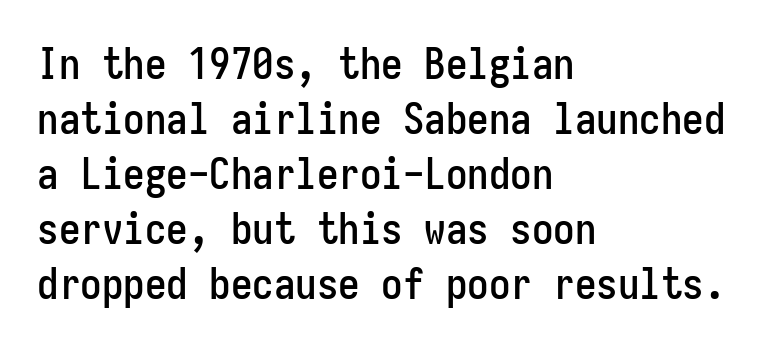
Grotesque or geometric, the face here clearly has no serifs. In terms of letterspacing, this is plain default setting. Fixed-width glyphs throughout — classic coding-font behaviour. Anything drawn beneath the words? Only blank space.
